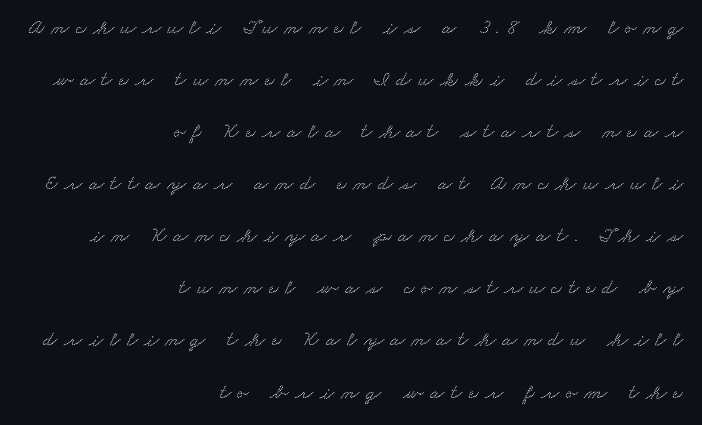
The vertical gap from one line to the next is large. Tracking here is generous; glyphs stand well apart from one another. Leftover space on each line is placed entirely before the opening word. The baseline area is clear.
